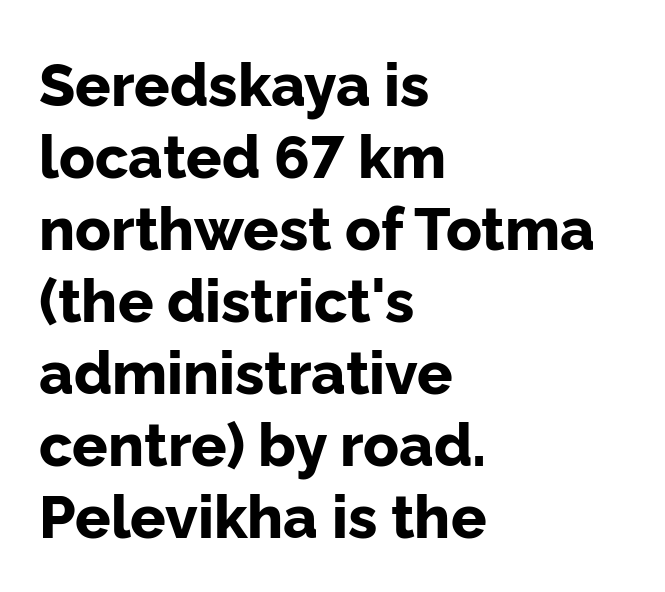
The image shows 59 px bold sans-serif type, upright; set left-aligned, line spacing 1.22x, normal letter spacing, not underlined; low stroke contrast and a medium x-height.
